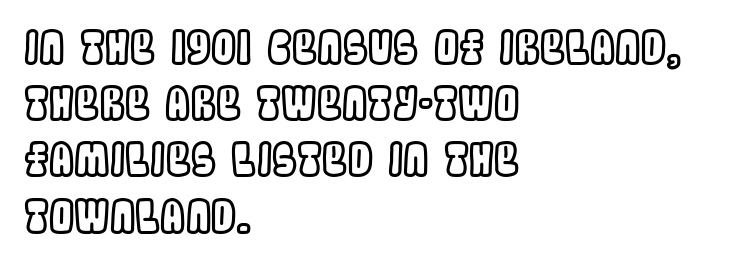
{"italic": "no", "width": "condensed", "x_height": "large", "monospaced": "no", "underline": "no", "align": "left", "line_spacing": "normal", "line_spacing_ratio": 1.25, "letter_spacing": "normal", "letter_spacing_em": 0.0, "glyph_px": 45}
